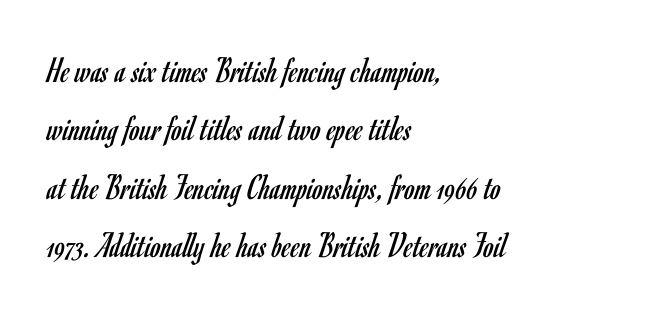
Q: Is the text bold? A: No.
Q: Is the text italic (slanted)? A: Yes.
Q: Is the typeface a serif or a sans-serif typeface? A: Sans-serif.
Q: Is the text underlined? A: No.
Q: How is the paragraph aligned? A: Left-aligned.
Q: Is the spacing between letters normal or unusually wide? A: Normal.
Q: Is the spacing between lines tight, normal or loose? A: Normal.
Q: Width (condensed, normal, or wide)? A: Condensed.
Q: Stroke contrast? A: Low.
Q: x-height? A: Small.
Q: Monospaced? A: No.
